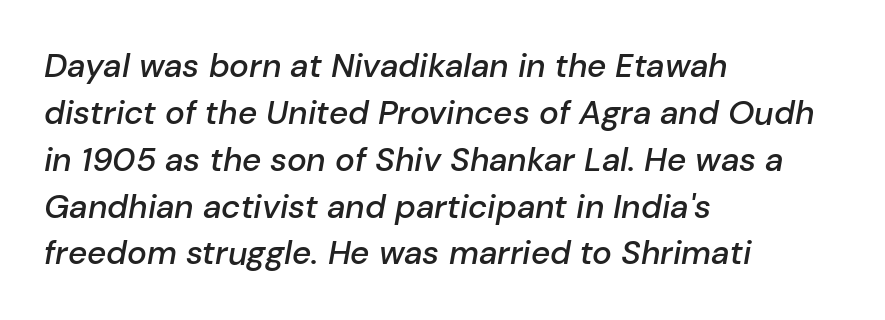
You can tell it's italic because the verticals aren't actually vertical. Underline: absent. How are the letters spaced? Ordinarily, with no added tracking. Do the characters align in a grid? No, the font is proportional. The glyphs have the mass of a demibold cut, below bold. The setting favours the left margin, as ordinary paragraphs usually do.
